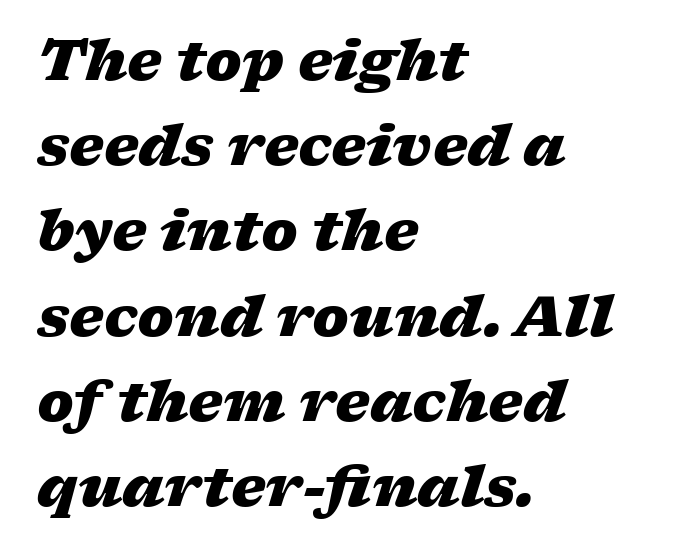
Look at the tracking — it's just the regular setting, nothing added. The glyphs are unaccompanied by any horizontal stroke below them. The compositor pushed each line to the left boundary. The lines sit at an ordinary, default distance from one another. In terms of posture, this sample is oblique.
